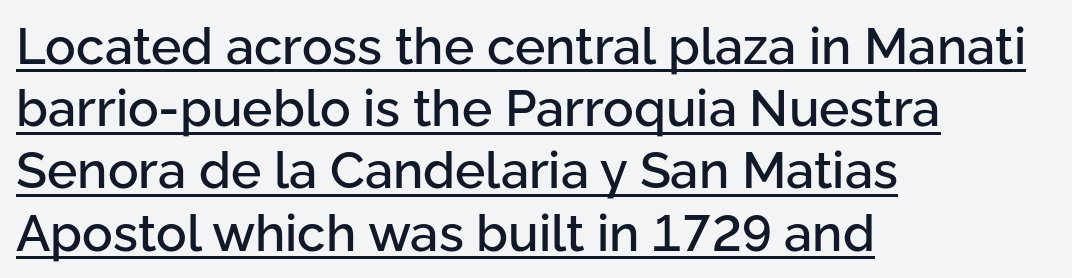
The specimen includes a rule beneath the text block's lines. Character widths vary here, with narrow letters taking less room than wide ones. Grotesque or geometric, the face here clearly has no serifs. Typeset ragged right — the left edge is the straight one. This sample uses an upright cut, with every glyph sitting square on the baseline. The horizontal fit of the characters is conventional and even.
